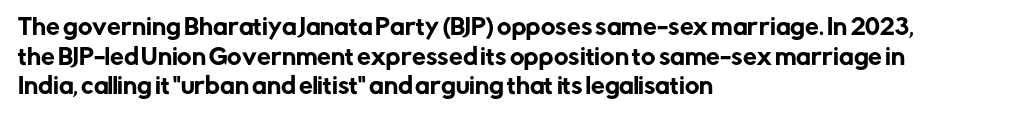
The passage shown stacks its lines at a standard gap. Look at the tracking — it's just the regular setting, nothing added. A typesetter would mark this as roman, not italic. Underlining? Definitely not there. One-word summary of the alignment: left.
